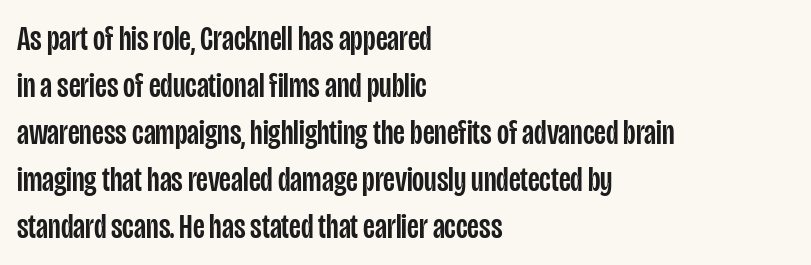
Quick note: underline off. Is there any slant? The stems are plumb. Caption: multi-line text, flush left, ragged right. Notice how descenders clear the ascenders below comfortably — that's standard leading.
